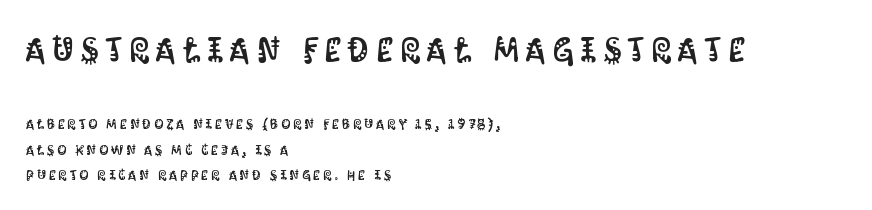
{"serif": "no", "italic": "no", "width": "condensed", "stroke_contrast": "medium", "x_height": "large", "monospaced": "no", "underline": "no", "align": "left", "line_spacing_ratio": 1.8, "letter_spacing": "wide", "letter_spacing_em": 0.21, "larger_block": "first", "size_ratio": 2.43, "glyph_px": 34}
